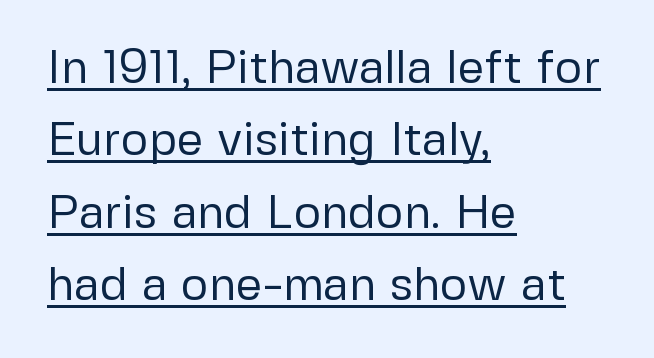
Weight class: somewhere from thin through regular. Where is the straight margin? On the left. Honestly, the row spacing looks completely unremarkable. Underline: present. The specimen reads as upright at a glance.
